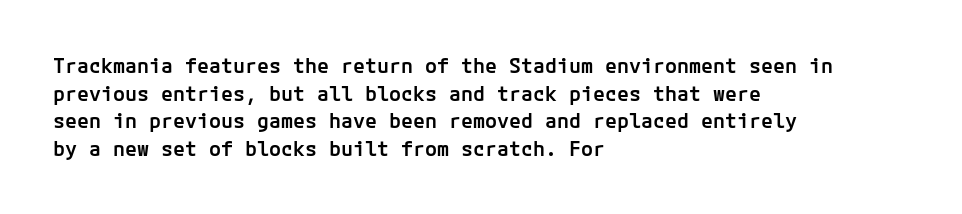
The image shows 20 px text type, upright; set left-aligned, normal line spacing (1.38x), normal letter spacing, not underlined.
